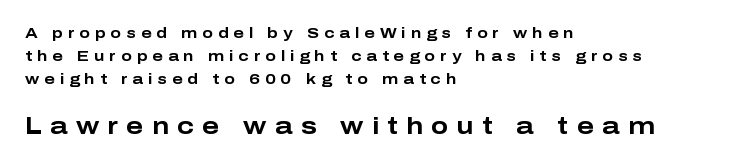
Q: Is the text bold? A: Yes.
Q: Is the text italic (slanted)? A: No, it is upright.
Q: Is the text underlined? A: No.
Q: How is the paragraph aligned? A: Left-aligned.
Q: Is the spacing between letters normal or unusually wide? A: Unusually wide.
Q: Is the spacing between lines tight, normal or loose? A: Normal.
Q: Which block of text is set in a larger size, the first (top) or the second (bottom)? A: The second (bottom) one.
